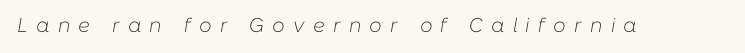
Has an underline been added? It has not. Short note: letters widely spaced. The lettering tilts uniformly, giving the passage an italic look. The weight would be labelled regular, book, light, or lighter still.
